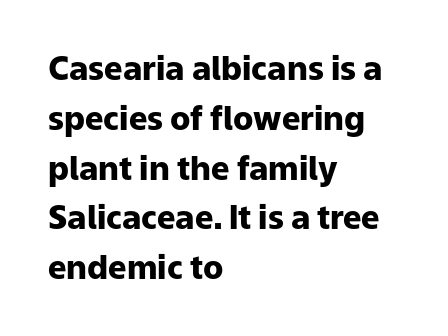
{"serif": "no", "italic": "no", "bold": "yes", "weight": "heavy", "width": "normal", "stroke_contrast": "low", "x_height": "medium", "monospaced": "no", "underline": "no", "align": "left", "line_spacing": "normal", "line_spacing_ratio": 1.51, "letter_spacing": "normal", "letter_spacing_em": 0.0, "glyph_px": 33}
